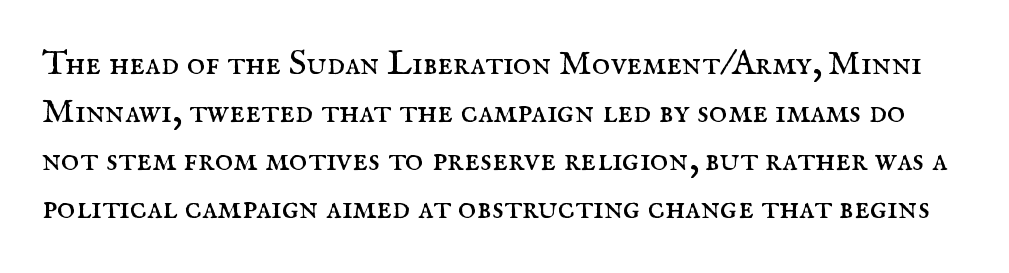
{"serif": "yes", "italic": "no", "bold": "no", "weight": "regular", "width": "normal", "stroke_contrast": "medium", "x_height": "small", "monospaced": "no", "underline": "no", "line_spacing": "normal", "line_spacing_ratio": 1.37, "letter_spacing": "normal", "letter_spacing_em": 0.0, "glyph_px": 35}
